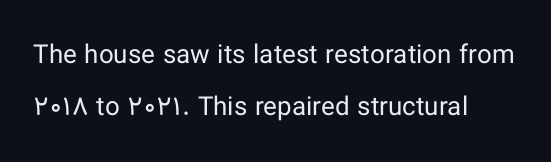
{"italic": "no", "bold": "no", "underline": "no", "align": "left", "line_spacing": "loose", "line_spacing_ratio": 2.0, "letter_spacing": "normal", "letter_spacing_em": 0.0, "glyph_px": 26}
